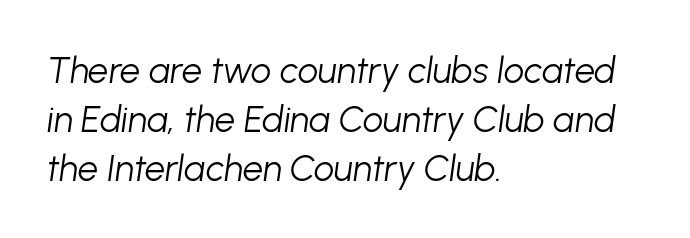
The image shows 36 px light type, italic (leaning right); set left-aligned, normal line spacing (1.36x), normal letter spacing, not underlined; low stroke contrast and a medium x-height.
